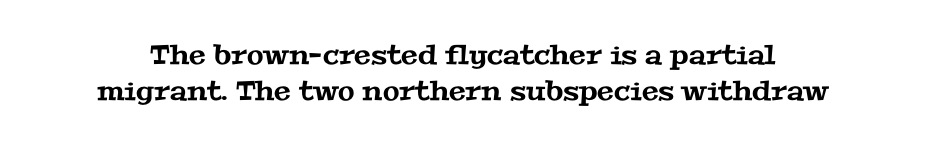
Q: Is the text underlined? A: No.
Q: Is the spacing between letters normal or unusually wide? A: Normal.
Q: Is the spacing between lines tight, normal or loose? A: Normal.
